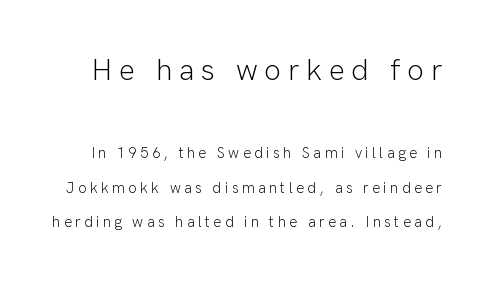
The image shows 30 px light sans-serif type, upright; set loose line spacing (2.28x), unusually wide letter spacing (+0.22 em), not underlined; the first (top) block is 2.0x larger; low stroke contrast and a medium x-height.
